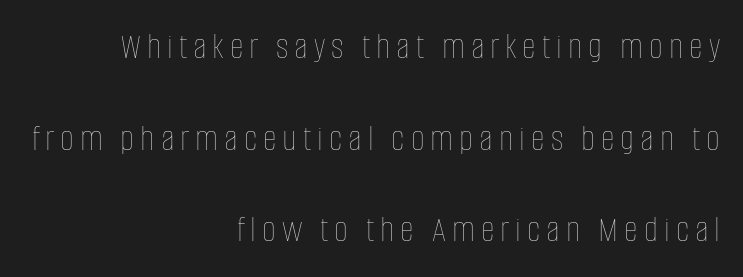
The image shows 38 px thin, condensed type, upright; set right-aligned, loose line spacing (2.41x), not underlined; low stroke contrast and a large x-height.
